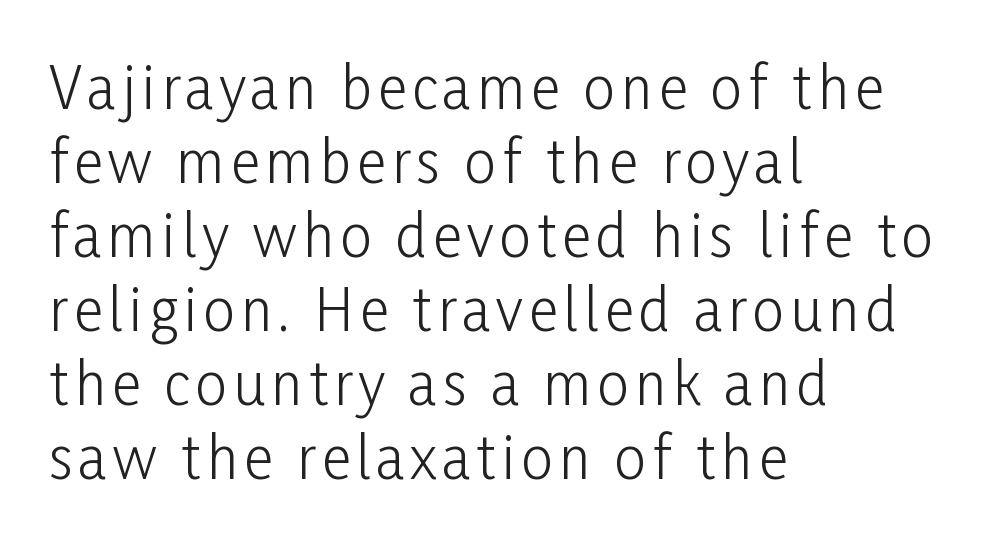
{"serif": "no", "italic": "no", "bold": "no", "weight": "light", "width": "condensed", "stroke_contrast": "low", "x_height": "medium", "monospaced": "no", "underline": "no", "align": "left", "line_spacing": "normal", "line_spacing_ratio": 1.32, "glyph_px": 56}
